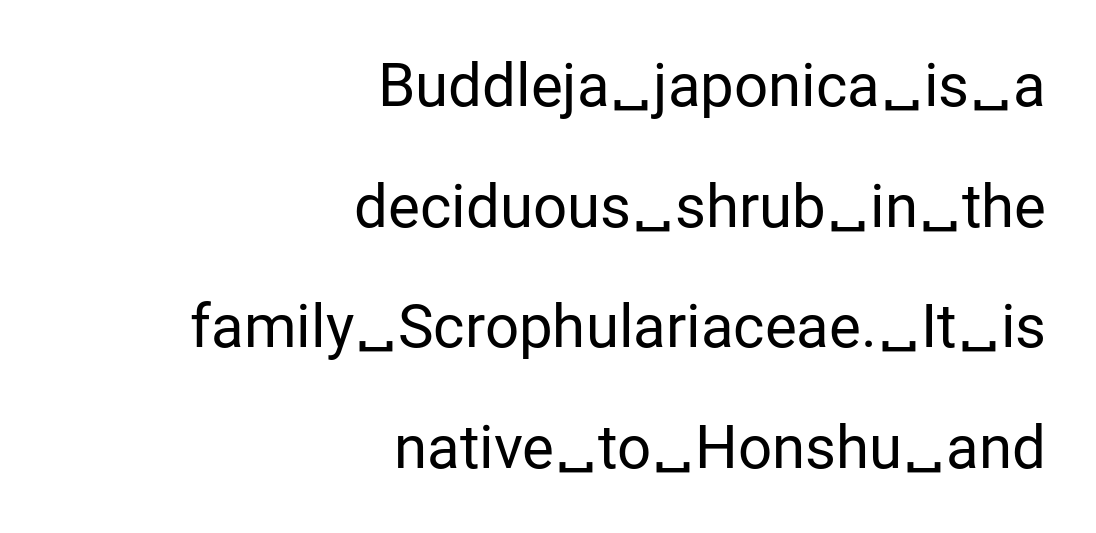
{"serif": "no", "italic": "no", "bold": "no", "weight": "regular", "width": "normal", "stroke_contrast": "low", "x_height": "medium", "monospaced": "no", "underline": "no", "align": "right", "line_spacing": "loose", "line_spacing_ratio": 2.01, "letter_spacing": "normal", "letter_spacing_em": 0.0, "glyph_px": 60}
